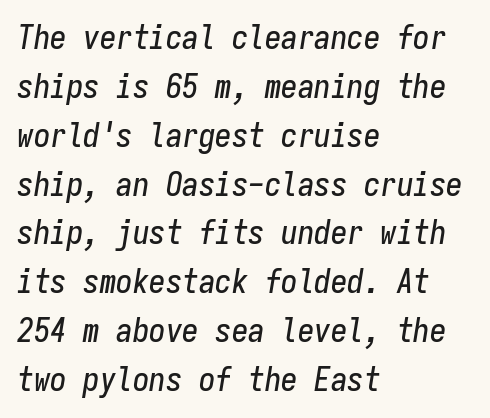
Q: Is the text italic (slanted)? A: Yes, it leans right by about 9 degrees.
Q: Is the text underlined? A: No.
Q: How is the paragraph aligned? A: Left-aligned.
Q: Is the spacing between letters normal or unusually wide? A: Normal.
Q: Is the spacing between lines tight, normal or loose? A: Normal.
Q: Width (condensed, normal, or wide)? A: Condensed.
Q: Stroke contrast? A: Low.
Q: x-height? A: Medium.
Q: Monospaced? A: Yes.
